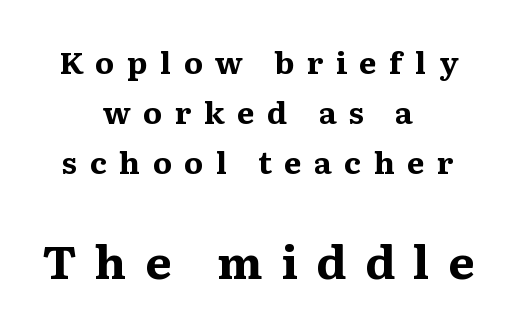
{"serif": "yes", "italic": "no", "bold": "yes", "weight": "bold", "width": "normal", "stroke_contrast": "medium", "x_height": "medium", "monospaced": "no", "underline": "no", "align": "center", "line_spacing": "normal", "line_spacing_ratio": 1.62, "letter_spacing": "wide", "letter_spacing_em": 0.4, "larger_block": "second", "size_ratio": 1.48, "glyph_px": 46}
